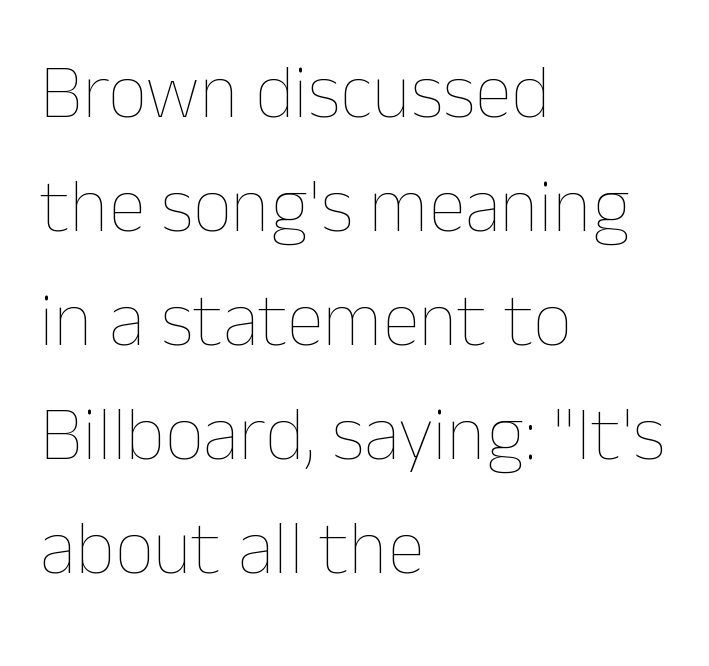
Proportional: the letters do not fall into vertical columns. Decoration check: the copy has no underline. Weight: regular or lighter. Typeset ragged right — the left edge is the straight one.
